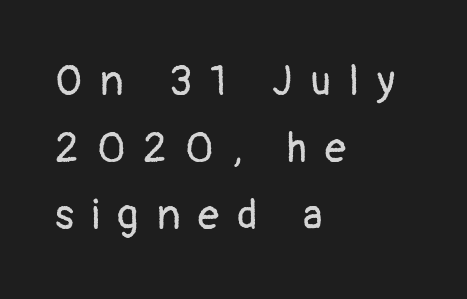
Q: Is the text bold? A: No.
Q: Is the text italic (slanted)? A: No, it is upright.
Q: Is the typeface a serif or a sans-serif typeface? A: Sans-serif.
Q: Is the text underlined? A: No.
Q: How is the paragraph aligned? A: Left-aligned.
Q: Is the spacing between letters normal or unusually wide? A: Unusually wide.
Q: Is the spacing between lines tight, normal or loose? A: Normal.
Q: Width (condensed, normal, or wide)? A: Normal.
Q: Stroke contrast? A: Low.
Q: x-height? A: Medium.
Q: Monospaced? A: No.
